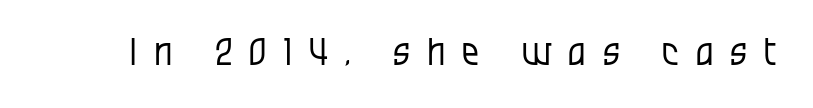
The font sits on the lighter half of the weight spectrum, regular included. Look at the tracking — it's clearly loosened, letters drifting apart. Ascenders rise straight up at ninety degrees. The glyphs in this specimen are sans serif. Rule under the text: the space is simply empty. Looks like regular typesetting: each glyph gets only the width it needs.
